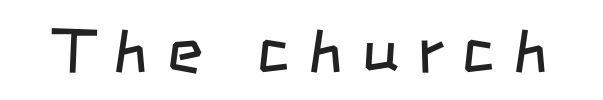
{"serif": "no", "bold": "no", "weight": "regular", "width": "condensed", "stroke_contrast": "low", "x_height": "large", "monospaced": "no", "underline": "no", "letter_spacing": "wide", "letter_spacing_em": 0.32, "glyph_px": 61}
